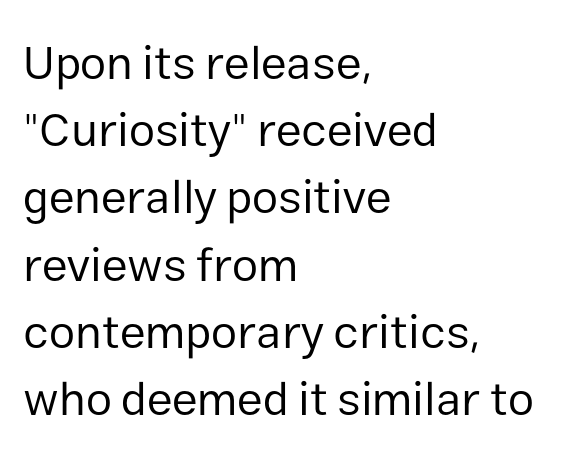
Q: Is the text bold? A: No.
Q: Is the text italic (slanted)? A: No, it is upright.
Q: Is the typeface a serif or a sans-serif typeface? A: Sans-serif.
Q: Is the text underlined? A: No.
Q: How is the paragraph aligned? A: Left-aligned.
Q: Is the spacing between letters normal or unusually wide? A: Normal.
Q: Is the spacing between lines tight, normal or loose? A: Normal.
Q: Width (condensed, normal, or wide)? A: Normal.
Q: Stroke contrast? A: Low.
Q: x-height? A: Medium.
Q: Monospaced? A: No.
